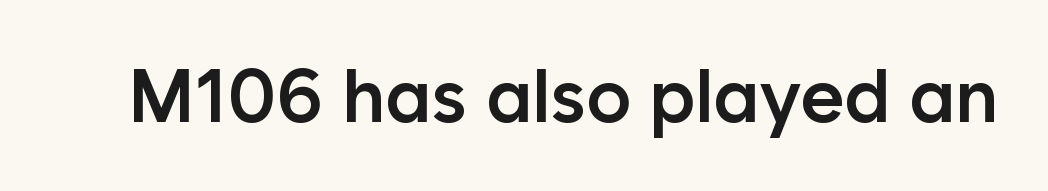
The image shows 75 px semibold sans-serif type, upright; set normal letter spacing, not underlined; low stroke contrast and a medium x-height.
